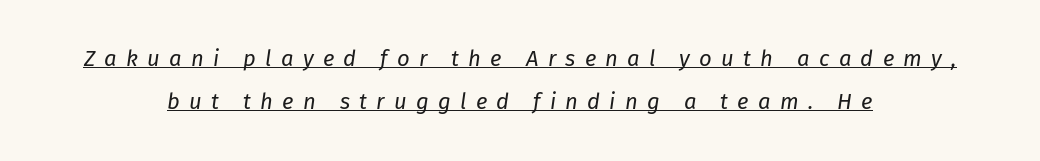
The axis of the letterforms is tilted away from vertical. Alignment: centered. No heavy texture on the line: the type isn't bold. Spacing between characters has been opened up far beyond the box default. Decoration check: the copy is underlined.
